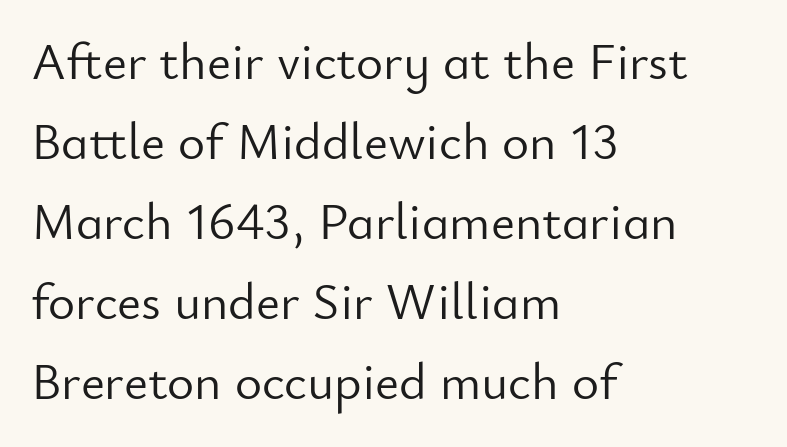
Q: Is the text bold? A: No.
Q: Is the text italic (slanted)? A: No, it is upright.
Q: Is the typeface a serif or a sans-serif typeface? A: Sans-serif.
Q: Is the text underlined? A: No.
Q: How is the paragraph aligned? A: Left-aligned.
Q: Is the spacing between letters normal or unusually wide? A: Normal.
Q: Is the spacing between lines tight, normal or loose? A: Normal.
Q: Width (condensed, normal, or wide)? A: Normal.
Q: Stroke contrast? A: Low.
Q: x-height? A: Small.
Q: Monospaced? A: No.
